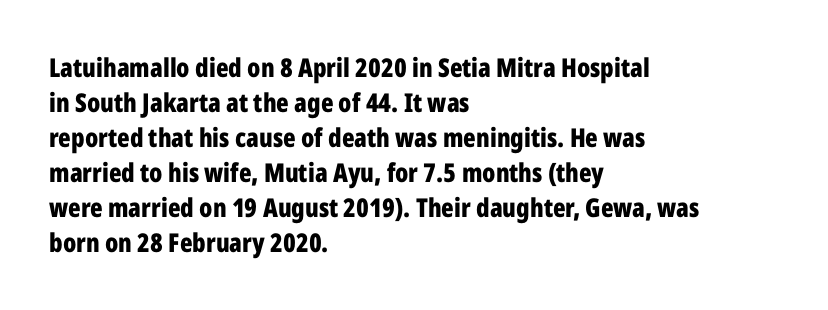
The image shows 26 px bold type, upright; set left-aligned, normal line spacing (1.35x), normal letter spacing, not underlined.
